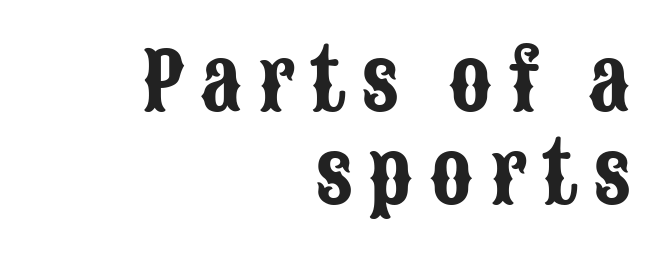
The image shows 79 px condensed sans-serif type, upright; set right-aligned, line spacing 1.18x, unusually wide letter spacing (+0.2 em), not underlined; low stroke contrast and a large x-height.
